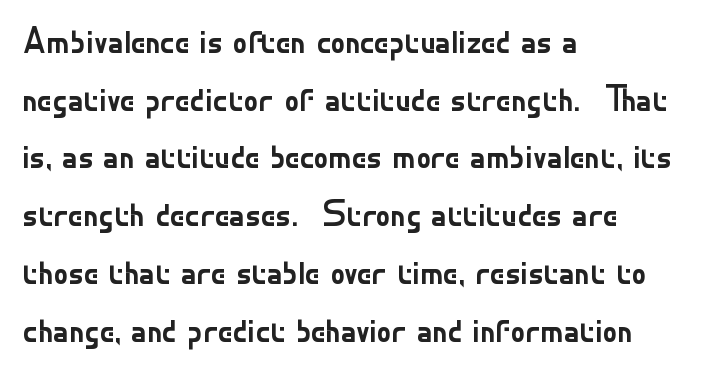
Q: Is the text bold? A: No.
Q: Is the text italic (slanted)? A: No, it is upright.
Q: Is the typeface a serif or a sans-serif typeface? A: Sans-serif.
Q: Is the text underlined? A: No.
Q: How is the paragraph aligned? A: Left-aligned.
Q: Is the spacing between letters normal or unusually wide? A: Normal.
Q: Is the spacing between lines tight, normal or loose? A: Normal.
Q: Width (condensed, normal, or wide)? A: Normal.
Q: Stroke contrast? A: Low.
Q: x-height? A: Small.
Q: Monospaced? A: No.
